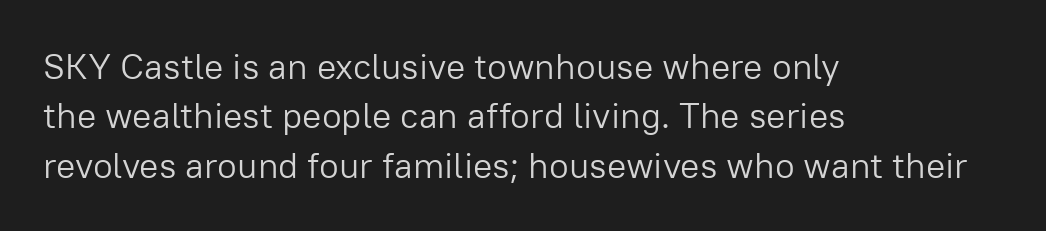
The image shows 36 px light sans-serif type, upright; set left-aligned, normal line spacing (1.37x), normal letter spacing, not underlined; low stroke contrast and a medium x-height.
